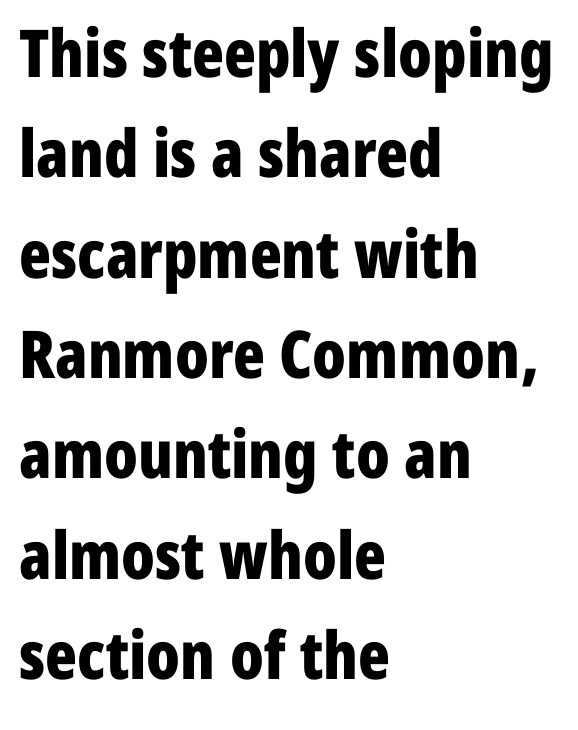
Q: Is the text bold? A: Yes.
Q: Is the text italic (slanted)? A: No, it is upright.
Q: Is the typeface a serif or a sans-serif typeface? A: Sans-serif.
Q: Is the text underlined? A: No.
Q: How is the paragraph aligned? A: Left-aligned.
Q: Is the spacing between letters normal or unusually wide? A: Normal.
Q: Is the spacing between lines tight, normal or loose? A: Normal.
Q: Width (condensed, normal, or wide)? A: Condensed.
Q: Stroke contrast? A: Low.
Q: x-height? A: Medium.
Q: Monospaced? A: No.
